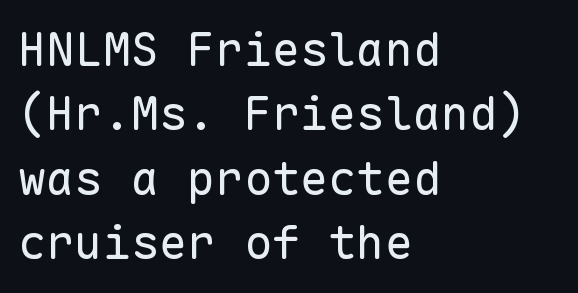
Q: Is the text bold? A: No.
Q: Is the text italic (slanted)? A: No, it is upright.
Q: Is the typeface a serif or a sans-serif typeface? A: Sans-serif.
Q: Is the text underlined? A: No.
Q: How is the paragraph aligned? A: Left-aligned.
Q: Is the spacing between letters normal or unusually wide? A: Normal.
Q: Is the spacing between lines tight, normal or loose? A: Normal.
Q: Width (condensed, normal, or wide)? A: Normal.
Q: Stroke contrast? A: Low.
Q: x-height? A: Medium.
Q: Monospaced? A: Yes.
